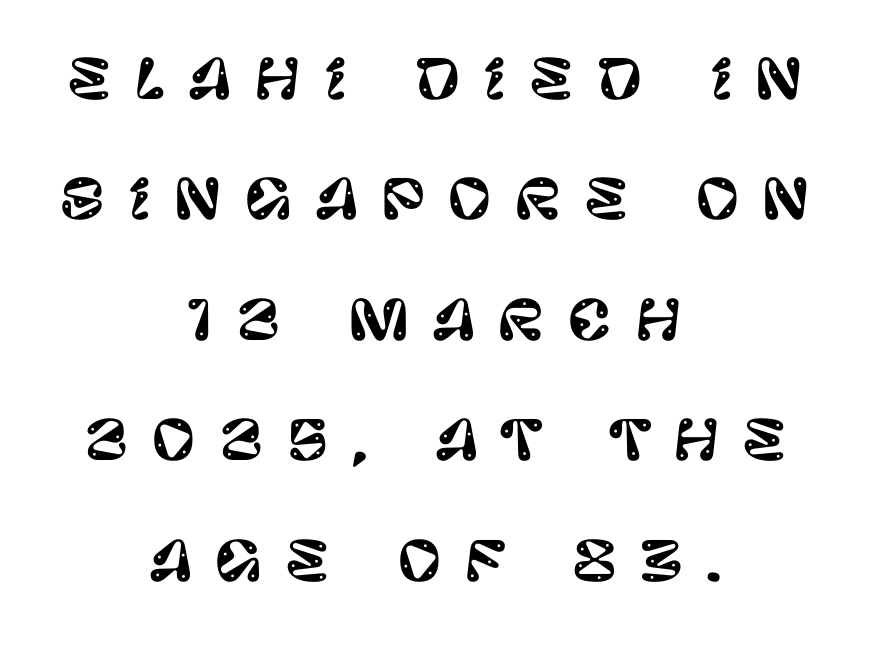
The baseline area is clear. Typographically, this falls in the sans-serif category. Spacing verdict: proportional, widths tailored to each character. Casual observation: everything's sitting right in the middle.
